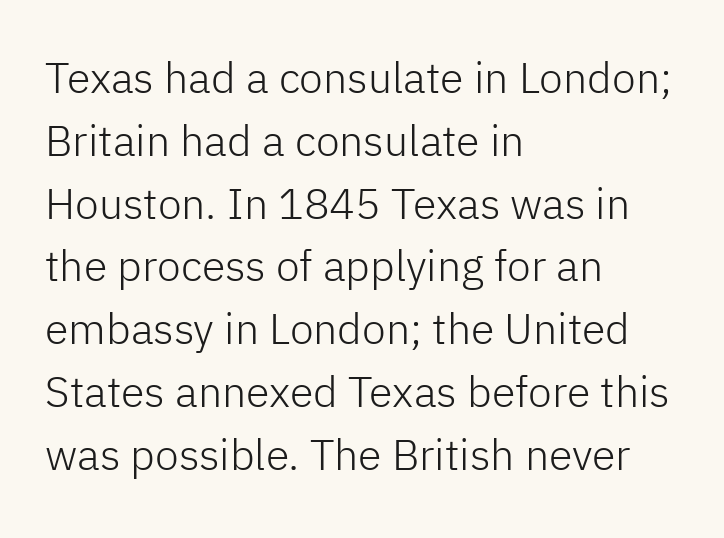
{"serif": "no", "italic": "no", "bold": "no", "weight": "light", "width": "normal", "stroke_contrast": "low", "x_height": "medium", "monospaced": "no", "underline": "no", "align": "left", "line_spacing": "normal", "line_spacing_ratio": 1.46, "letter_spacing": "normal", "letter_spacing_em": 0.0, "glyph_px": 43}
